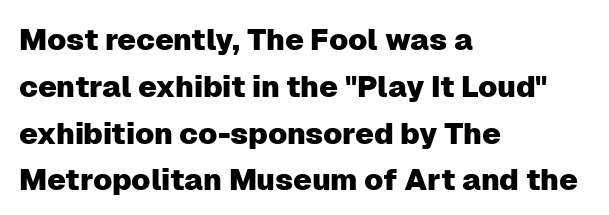
The image shows 30 px sans-serif type, upright; set left-aligned, normal line spacing (1.56x), normal letter spacing, not underlined; low stroke contrast and a medium x-height.
